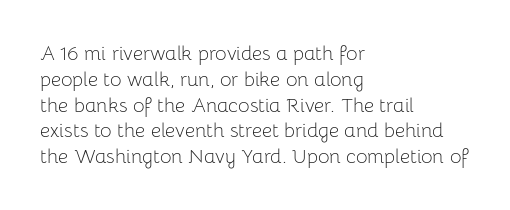
{"italic": "no", "bold": "no", "underline": "no", "align": "left", "line_spacing": "normal", "line_spacing_ratio": 1.29, "letter_spacing": "normal", "letter_spacing_em": 0.0, "glyph_px": 20}
